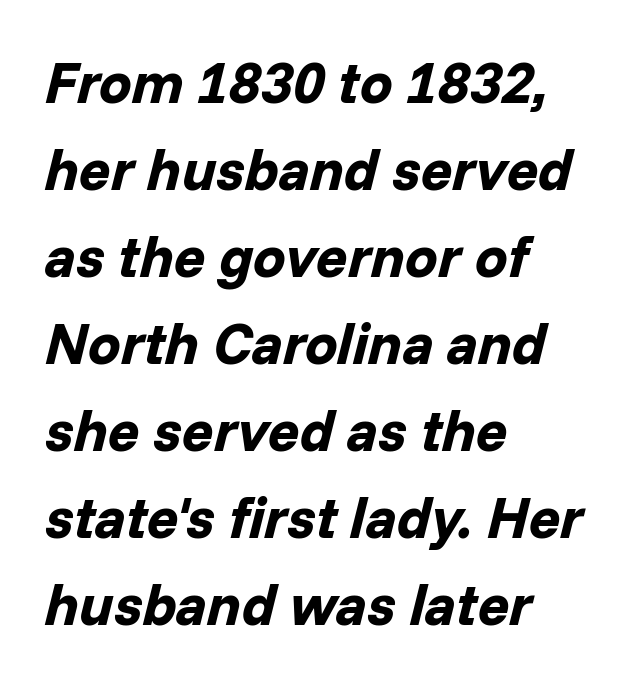
Looks like regular typesetting: each glyph gets only the width it needs. Compared with ordinary roman type, these characters are visibly tilted. Letter spacing: default. Honestly, the row spacing looks completely unremarkable. Which margin do the lines hug? The left one — the right edge is uneven. The rendering uses a bold face; every stroke is thick and dark.
